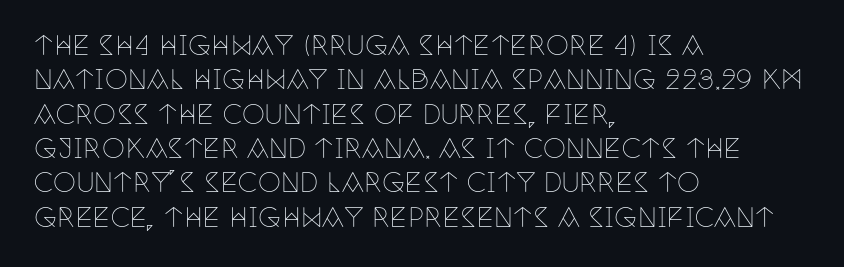
Leftover space on each line is placed entirely after the last word. Notice how the stems are strictly vertical — no italics here. The rendering uses a moderate line-height, typical for paragraphs. Underlining? Definitely not there. A light-to-regular cut is what we see here.
